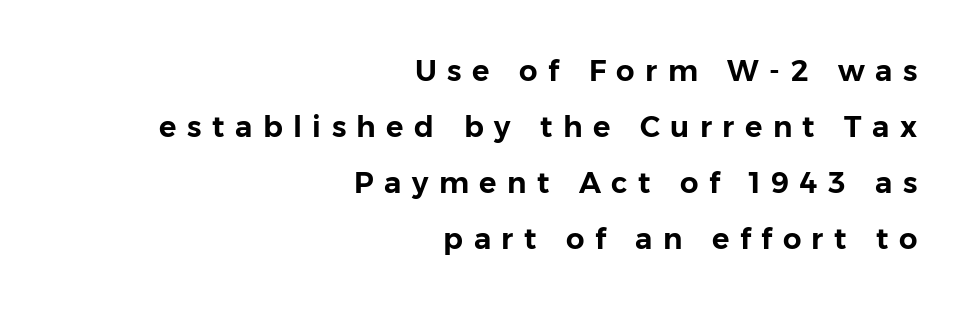
The image shows 29 px sans-serif type, upright; set right-aligned, loose line spacing (1.93x), unusually wide letter spacing (+0.36 em), not underlined; low stroke contrast and a medium x-height.
